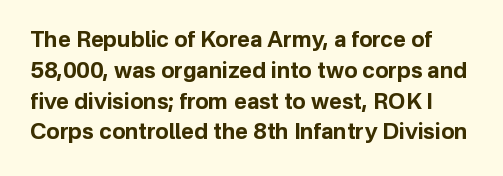
{"italic": "no", "bold": "yes", "underline": "no", "line_spacing": "normal", "line_spacing_ratio": 1.4, "letter_spacing": "normal", "letter_spacing_em": 0.0, "glyph_px": 22}
